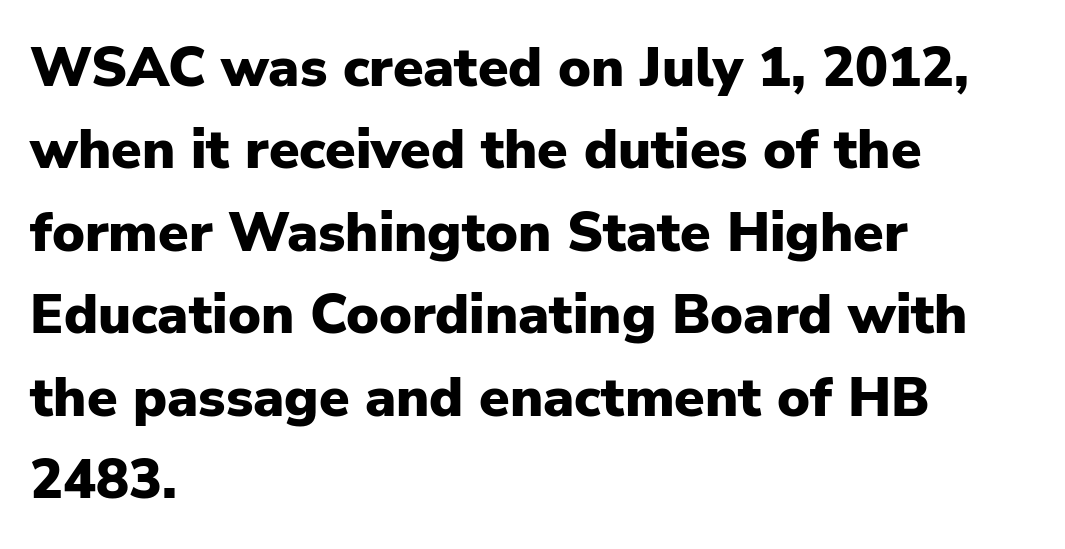
Only glyphs here, with clear space below each row. Casual observation: everything's shoved over to the left. These lines are rendered in a variable-pitch font. Normally led — the rows are evenly, conventionally spaced. The passage shown is typeset with a sans-serif family. These words are printed bold, with thick strokes throughout.
